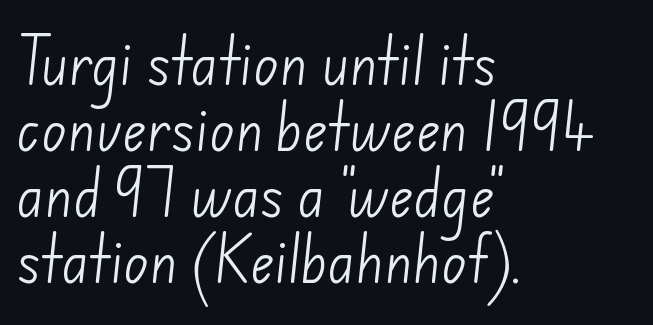
{"serif": "no", "bold": "no", "weight": "light", "width": "normal", "stroke_contrast": "low", "x_height": "small", "monospaced": "no", "underline": "no", "align": "left", "line_spacing": "normal", "line_spacing_ratio": 1.27, "letter_spacing": "normal", "letter_spacing_em": 0.0, "glyph_px": 52}
